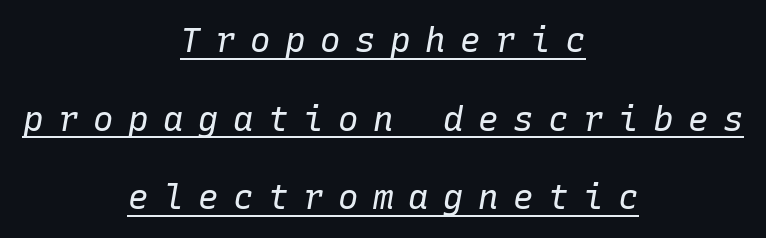
The image shows 34 px regular-weight type, italic (leaning right), monospaced; set centered, loose line spacing (2.31x), unusually wide letter spacing (+0.43 em), underlined; low stroke contrast and a medium x-height.
